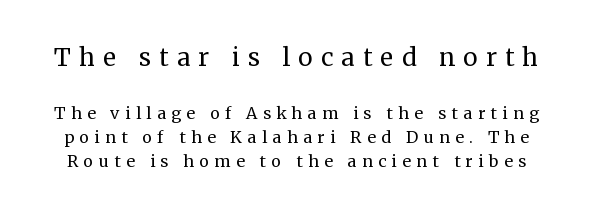
The image shows 33 px regular-weight serif type, upright; set tight line spacing (1.09x), unusually wide letter spacing (+0.24 em), not underlined; the first (top) block is 1.5x larger; medium stroke contrast and a medium x-height.
